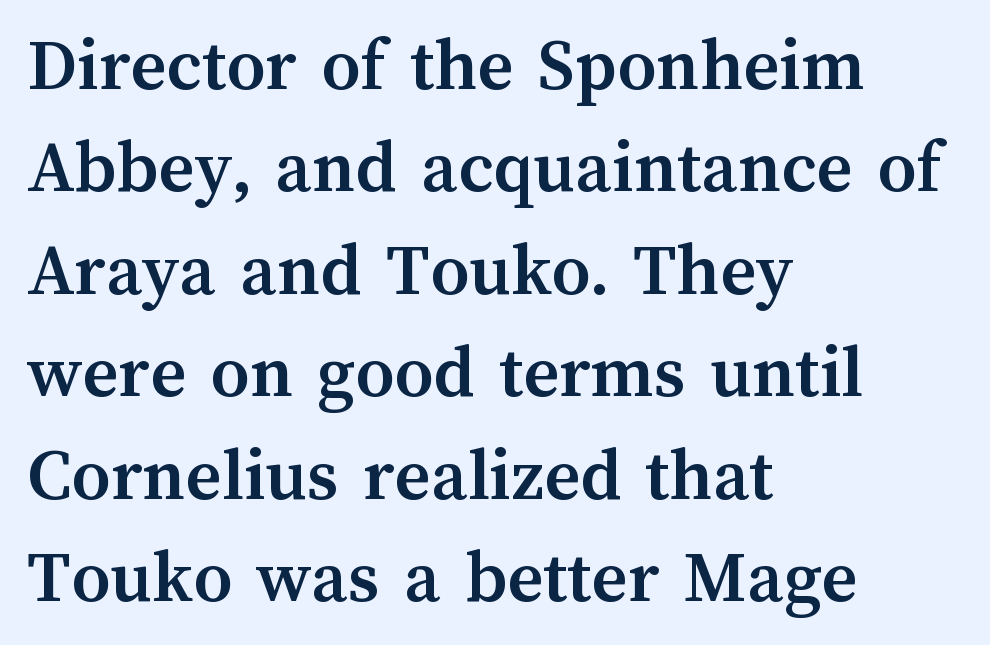
How heavy is the stroke? Heavy — this is a bold. A student would call this left alignment; a typographer would say flush left, rag right. Reading down the column, the eye jumps a familiar distance to each next line. Every character sits straight up, as roman type does. The horizontal fit of the characters is conventional and even. No word sits above an underline.
